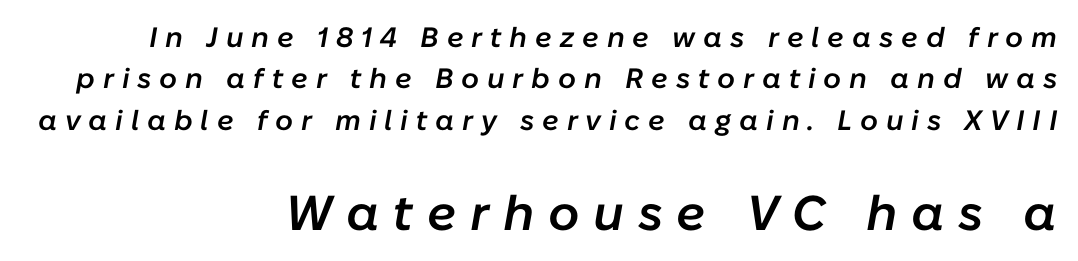
There's an unmistakable incline to the writing here. What's the leading like? Ordinary, nothing unusual. Which margin do the lines hug? The right one — the left edge is uneven. Set as a demibold, roughly 600 on the weight scale.
